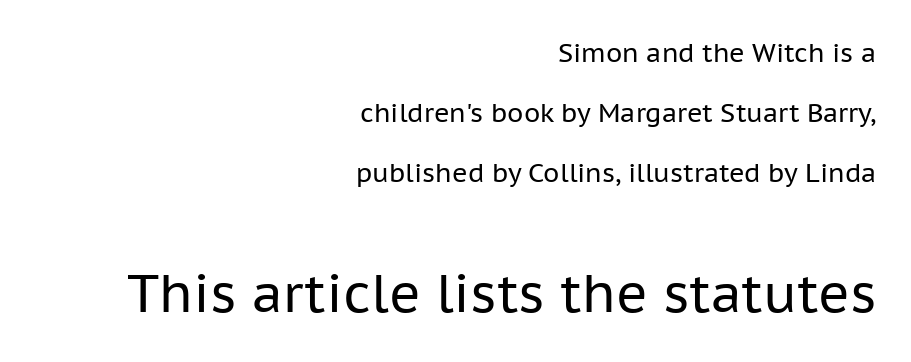
How are the letters spaced? Ordinarily, with no added tracking. The designer gave the closing block more size than the opening block. No heavy texture on the line: the type isn't bold. Check where the strokes stop: nothing finishes them off — pure sans. A great deal of white space separates one row of letters from the next. The space beneath each line is pristine and unruled.
